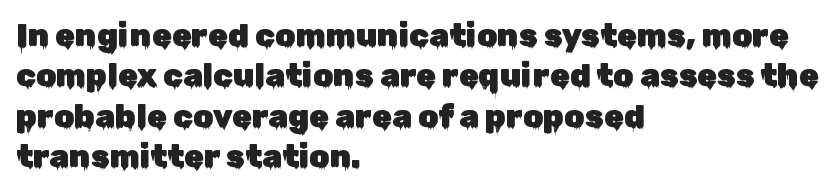
The passage shown is typeset with a sans-serif family. The strip under each line holds only bare page. Regarding leading, the lines here are spaced in the standard way. Looks like regular typesetting: each glyph gets only the width it needs. Left-aligned paragraph, ragged on the right. Upright lettering throughout.
